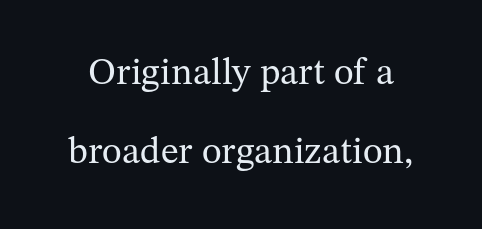
The image shows 38 px regular-weight serif type, upright; set loose line spacing (2.08x), normal letter spacing, not underlined; medium stroke contrast and a medium x-height.
